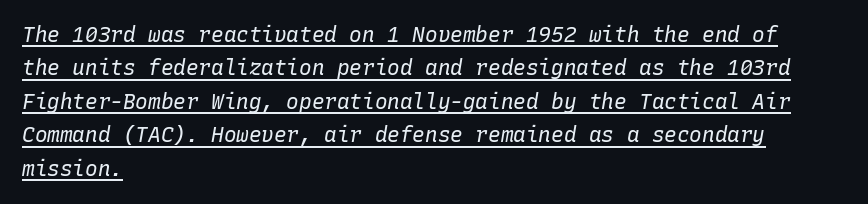
The image shows 21 px text type, italic (leaning right); set left-aligned, normal line spacing (1.59x), normal letter spacing, underlined.
